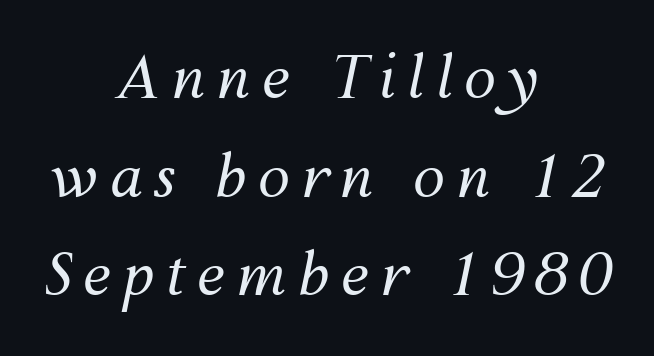
Caption: face not bold, strokes unweighted. These lines sit exactly where default settings would place them. Which margin do the lines hug? Neither — every line sits in the middle. Underline: absent.
